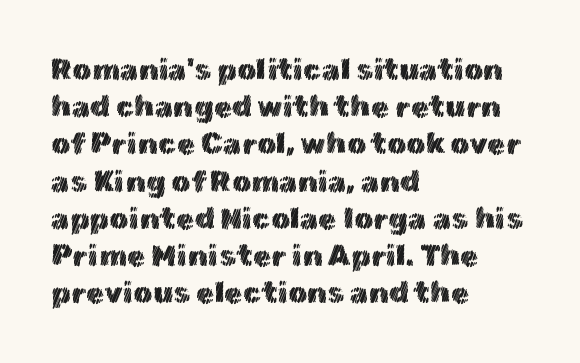
The image shows 30 px text type, upright; set left-aligned, line spacing 1.24x, normal letter spacing, not underlined; a medium x-height.
